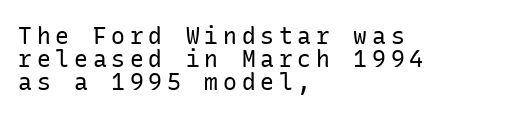
Q: Is the text bold? A: No.
Q: Is the text italic (slanted)? A: No, it is upright.
Q: Is the text underlined? A: No.
Q: How is the paragraph aligned? A: Left-aligned.
Q: Is the spacing between letters normal or unusually wide? A: Unusually wide.
Q: Is the spacing between lines tight, normal or loose? A: Tight.
